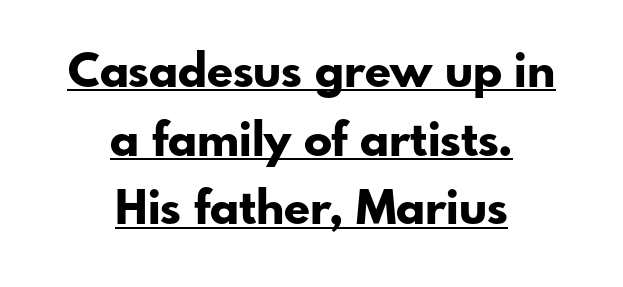
Q: Is the text bold? A: Yes.
Q: Is the text italic (slanted)? A: No, it is upright.
Q: Is the typeface a serif or a sans-serif typeface? A: Sans-serif.
Q: Is the text underlined? A: Yes.
Q: How is the paragraph aligned? A: Centered.
Q: Is the spacing between letters normal or unusually wide? A: Normal.
Q: Is the spacing between lines tight, normal or loose? A: Normal.
Q: Width (condensed, normal, or wide)? A: Normal.
Q: Stroke contrast? A: Low.
Q: x-height? A: Small.
Q: Monospaced? A: No.
